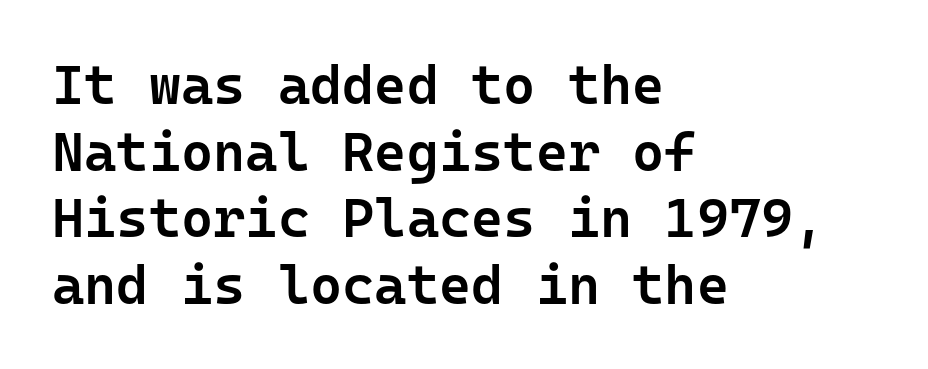
The typography opts for an upright posture over an oblique one. Only glyphs here, with clear space below each row. A typesetter would label this face a sans. This sample has the even, mechanical cadence of fixed-width lettering. These lines keep a tight, regular rhythm from letter to letter. Strokes here are thickened, but only to semibold level.
